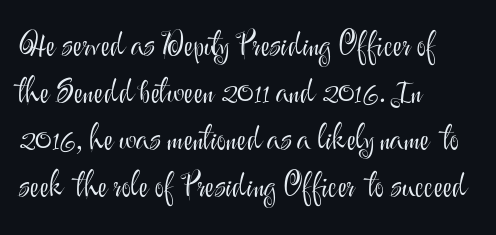
Leading: standard. Glance below the letters and you will spot only blank space. Is the type heavy? It reads as light-to-regular instead.
